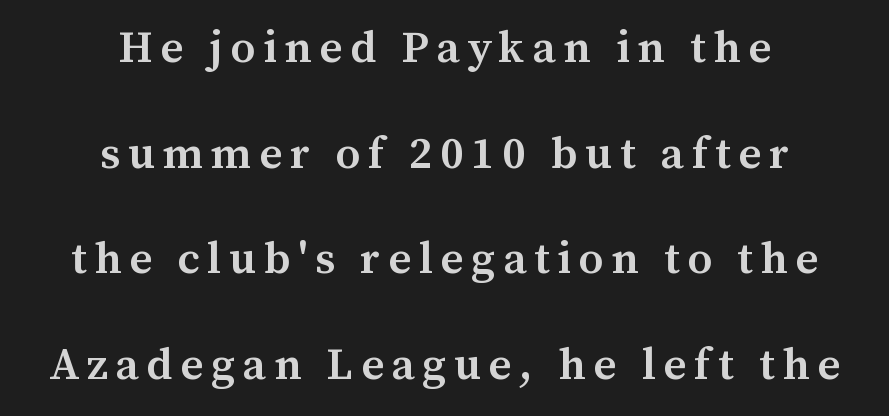
Q: Is the text bold? A: Semi-bold.
Q: Is the text italic (slanted)? A: No, it is upright.
Q: Is the typeface a serif or a sans-serif typeface? A: Serif.
Q: Is the text underlined? A: No.
Q: How is the paragraph aligned? A: Centered.
Q: Is the spacing between lines tight, normal or loose? A: Loose.
Q: Width (condensed, normal, or wide)? A: Normal.
Q: Stroke contrast? A: Medium.
Q: x-height? A: Medium.
Q: Monospaced? A: No.
